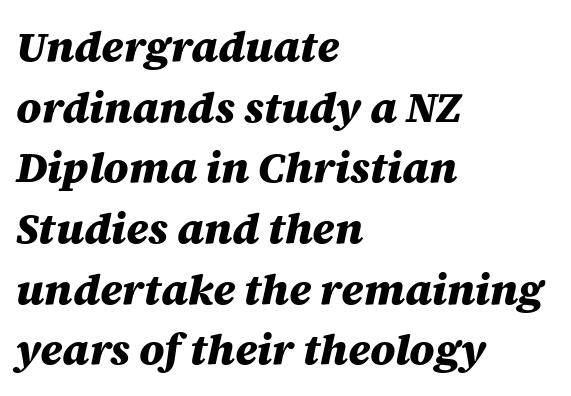
The image shows 43 px heavy type, italic (leaning right); set left-aligned, normal line spacing (1.41x), normal letter spacing, not underlined; medium stroke contrast and a large x-height.
